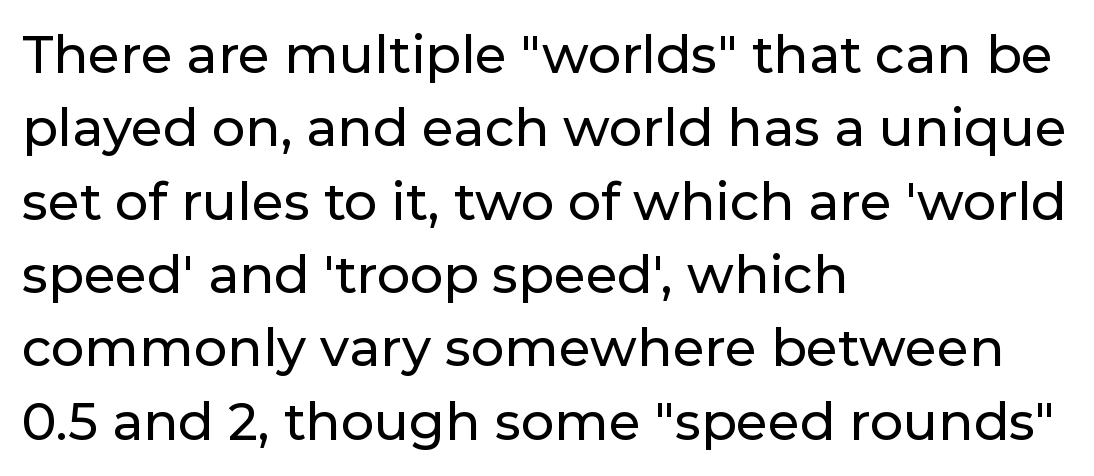
The face used here is rendered with its standard letterfit. In terms of letterform style, serifs are entirely absent. Spacing verdict: proportional, widths tailored to each character. Typeset ragged right — the left edge is the straight one. Glance below the letters and you will spot only blank space.
